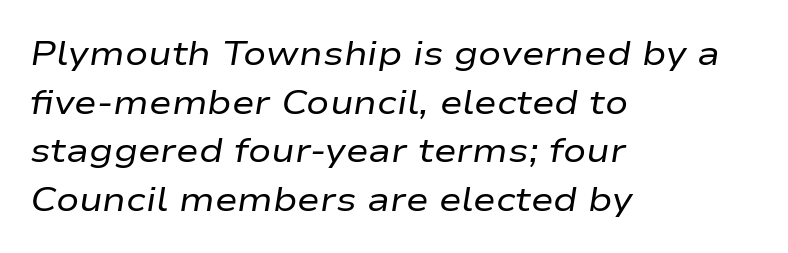
Characters are canted at an angle relative to the baseline's perpendicular. Underline: absent. This sample keeps an unexceptional amount of space between lines. Nothing unusual about the tracking: characters are spaced as the font intends.
